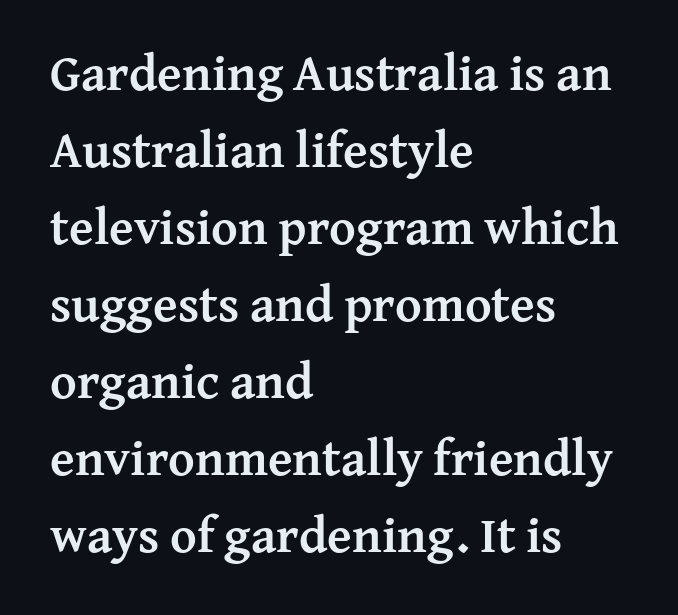
Q: Is the text bold? A: Yes.
Q: Is the text italic (slanted)? A: No, it is upright.
Q: Is the typeface a serif or a sans-serif typeface? A: Serif.
Q: Is the text underlined? A: No.
Q: How is the paragraph aligned? A: Left-aligned.
Q: Is the spacing between letters normal or unusually wide? A: Normal.
Q: Is the spacing between lines tight, normal or loose? A: Normal.
Q: Width (condensed, normal, or wide)? A: Normal.
Q: Stroke contrast? A: Medium.
Q: x-height? A: Medium.
Q: Monospaced? A: No.
